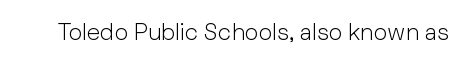
The image shows 23 px text type, upright; set normal letter spacing, not underlined.
